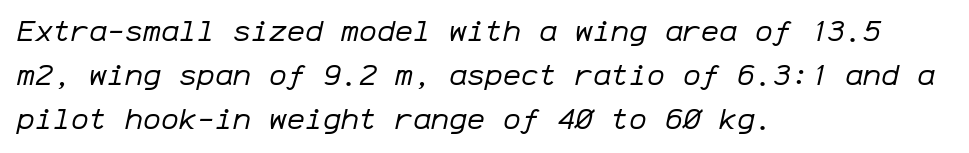
Q: Is the text bold? A: No.
Q: Is the text italic (slanted)? A: Yes, it leans right by about 12 degrees.
Q: Is the text underlined? A: No.
Q: How is the paragraph aligned? A: Left-aligned.
Q: Is the spacing between letters normal or unusually wide? A: Normal.
Q: Is the spacing between lines tight, normal or loose? A: Normal.
Q: Width (condensed, normal, or wide)? A: Normal.
Q: Stroke contrast? A: Low.
Q: x-height? A: Medium.
Q: Monospaced? A: Yes.
